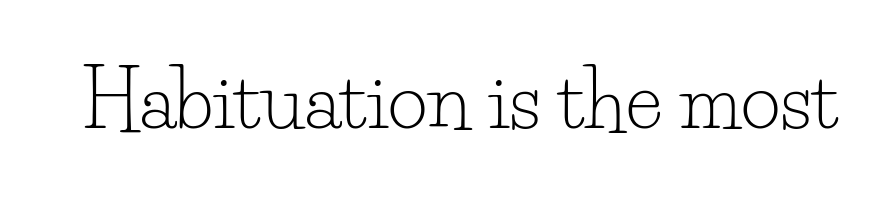
Q: Is the text bold? A: No.
Q: Is the text italic (slanted)? A: No, it is upright.
Q: Is the typeface a serif or a sans-serif typeface? A: Serif.
Q: Is the text underlined? A: No.
Q: Is the spacing between letters normal or unusually wide? A: Normal.
Q: Width (condensed, normal, or wide)? A: Normal.
Q: Stroke contrast? A: Low.
Q: x-height? A: Small.
Q: Monospaced? A: No.
